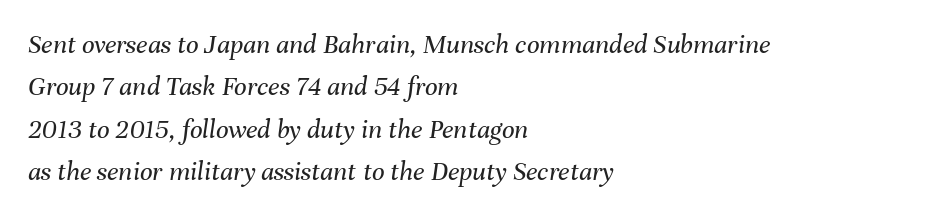
The image shows 28 px regular-weight type, italic (leaning right); set left-aligned, normal line spacing (1.51x), normal letter spacing, not underlined; medium stroke contrast and a medium x-height.
